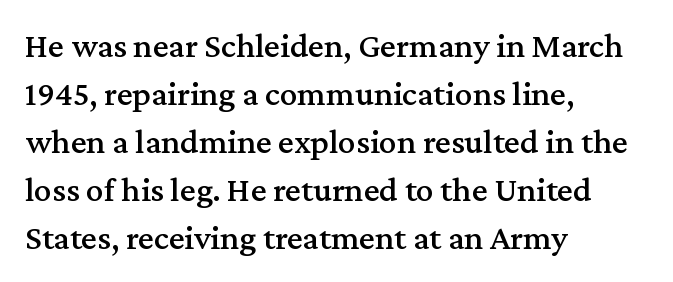
{"serif": "yes", "italic": "no", "width": "normal", "stroke_contrast": "medium", "x_height": "medium", "monospaced": "no", "underline": "no", "align": "left", "line_spacing": "normal", "line_spacing_ratio": 1.37, "letter_spacing": "normal", "letter_spacing_em": 0.0, "glyph_px": 35}
